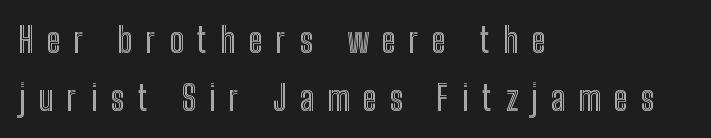
Q: Is the text italic (slanted)? A: No, it is upright.
Q: Is the text underlined? A: No.
Q: How is the paragraph aligned? A: Left-aligned.
Q: Is the spacing between letters normal or unusually wide? A: Unusually wide.
Q: Is the spacing between lines tight, normal or loose? A: Normal.
Q: Width (condensed, normal, or wide)? A: Condensed.
Q: x-height? A: Medium.
Q: Monospaced? A: No.
